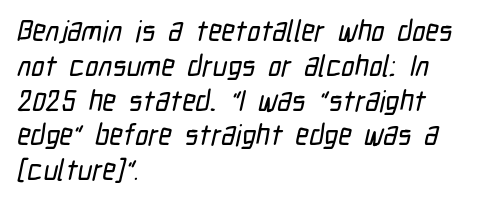
{"serif": "no", "width": "condensed", "stroke_contrast": "low", "x_height": "medium", "monospaced": "no", "underline": "no", "align": "left", "line_spacing_ratio": 1.2, "letter_spacing": "normal", "letter_spacing_em": 0.0, "glyph_px": 29}
